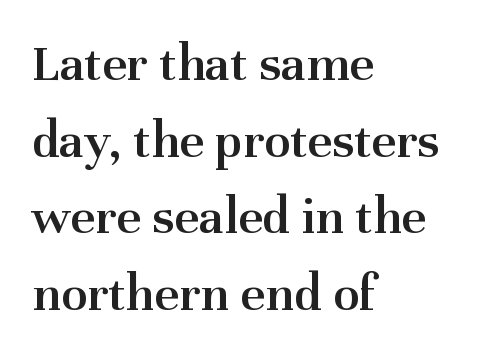
Q: Is the text bold? A: Semi-bold.
Q: Is the text italic (slanted)? A: No, it is upright.
Q: Is the typeface a serif or a sans-serif typeface? A: Serif.
Q: Is the text underlined? A: No.
Q: How is the paragraph aligned? A: Left-aligned.
Q: Is the spacing between letters normal or unusually wide? A: Normal.
Q: Is the spacing between lines tight, normal or loose? A: Normal.
Q: Width (condensed, normal, or wide)? A: Normal.
Q: Stroke contrast? A: Medium.
Q: x-height? A: Medium.
Q: Monospaced? A: No.
